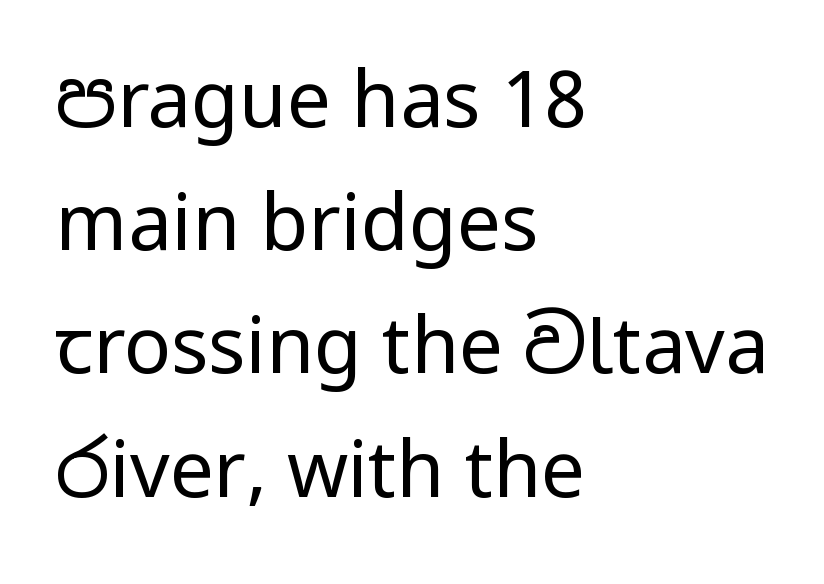
The image shows 78 px regular-weight sans-serif type, upright; set left-aligned, normal line spacing (1.58x), normal letter spacing, not underlined; low stroke contrast and a medium x-height.
